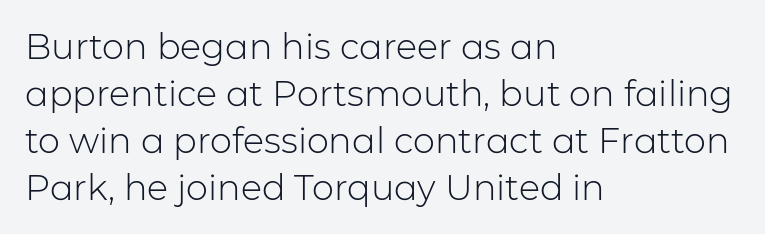
Honestly, the letter spacing is just normal — you wouldn't notice it. These lines are rendered in a variable-pitch font. Counters stay open thanks to moderate or lighter strokes. Plain, unruled lines of type.
